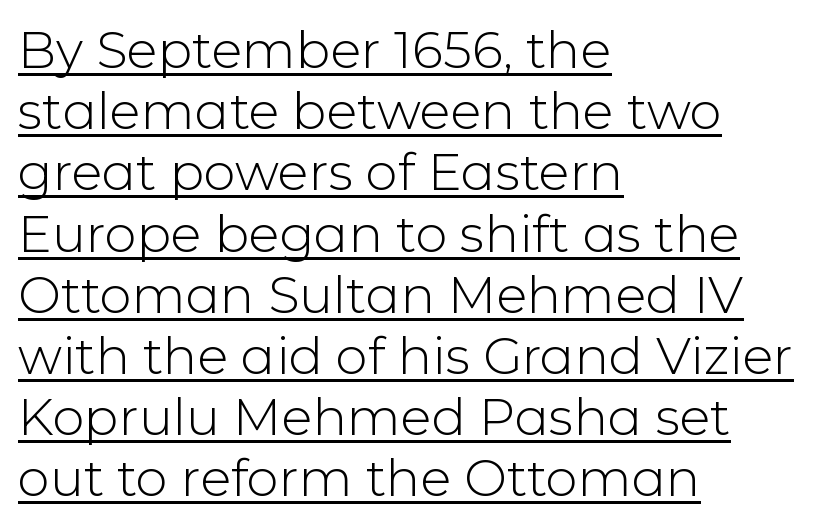
Do the letters lean? They stand straight. You could not count columns in this text — the font is proportionally spaced. Short note: letters normally spaced. Grotesque or geometric, the face here clearly has no serifs.
